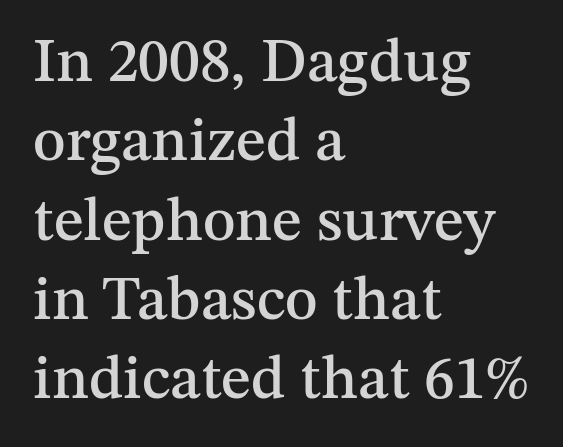
Q: Is the text italic (slanted)? A: No, it is upright.
Q: Is the typeface a serif or a sans-serif typeface? A: Serif.
Q: Is the text underlined? A: No.
Q: How is the paragraph aligned? A: Left-aligned.
Q: Is the spacing between letters normal or unusually wide? A: Normal.
Q: Is the spacing between lines tight, normal or loose? A: Normal.
Q: Width (condensed, normal, or wide)? A: Normal.
Q: Stroke contrast? A: Medium.
Q: x-height? A: Medium.
Q: Monospaced? A: No.
